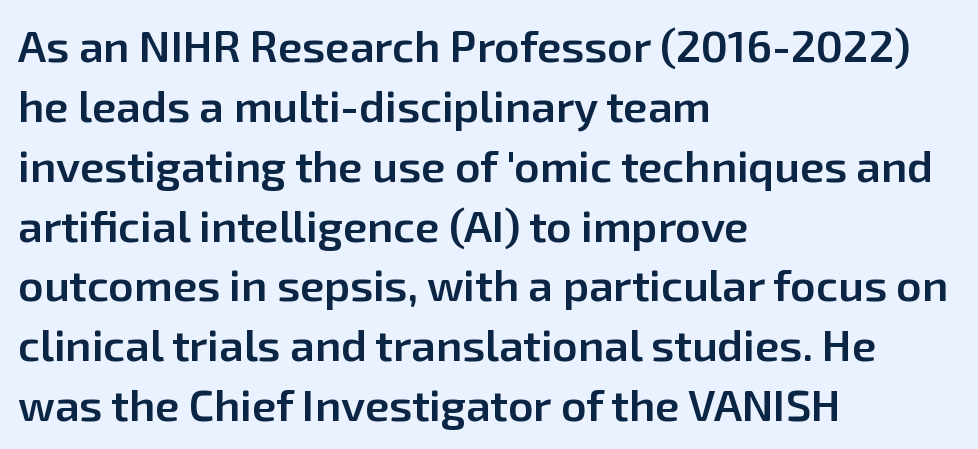
{"serif": "no", "italic": "no", "bold": "semi", "weight": "semibold", "width": "normal", "stroke_contrast": "low", "x_height": "medium", "monospaced": "no", "underline": "no", "align": "left", "line_spacing": "normal", "line_spacing_ratio": 1.36, "letter_spacing": "normal", "letter_spacing_em": 0.0, "glyph_px": 44}
